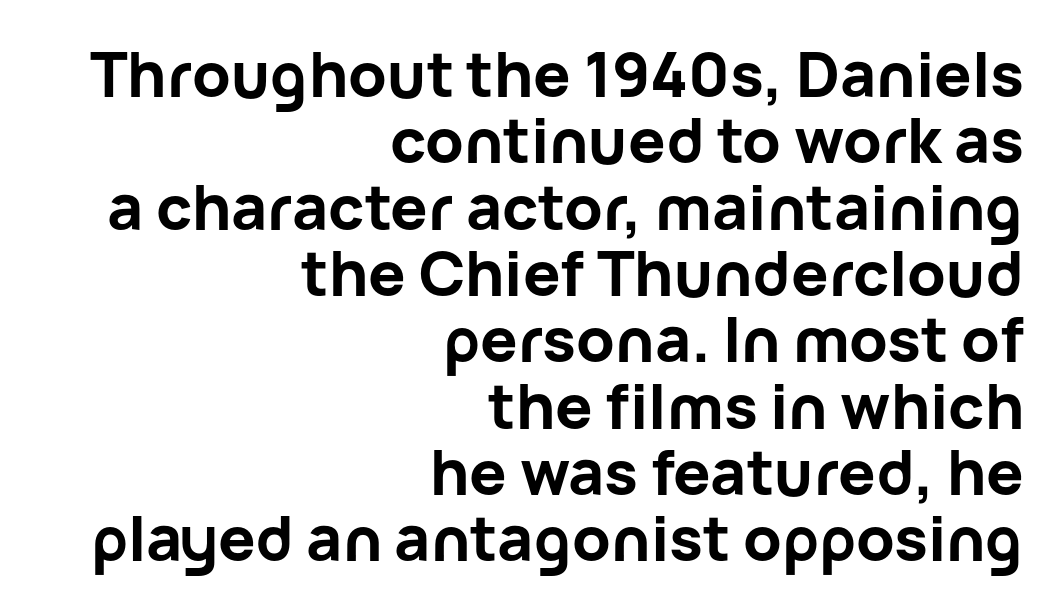
Right-aligned paragraph, ragged on the left. Default kerning and tracking; the words read as compact shapes. Chunky letters — that's bold for sure. Note: no serifs on the glyphs.
